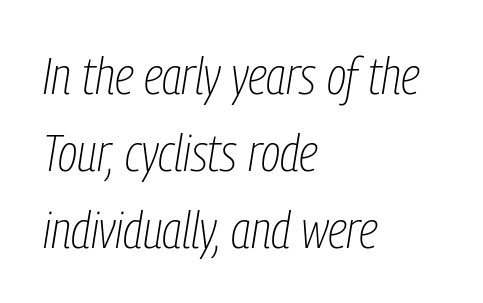
Q: Is the text bold? A: No.
Q: Is the text italic (slanted)? A: Yes, it leans right by about 9 degrees.
Q: Is the text underlined? A: No.
Q: How is the paragraph aligned? A: Left-aligned.
Q: Is the spacing between letters normal or unusually wide? A: Normal.
Q: Is the spacing between lines tight, normal or loose? A: Normal.
Q: Width (condensed, normal, or wide)? A: Condensed.
Q: Stroke contrast? A: Low.
Q: x-height? A: Medium.
Q: Monospaced? A: No.
